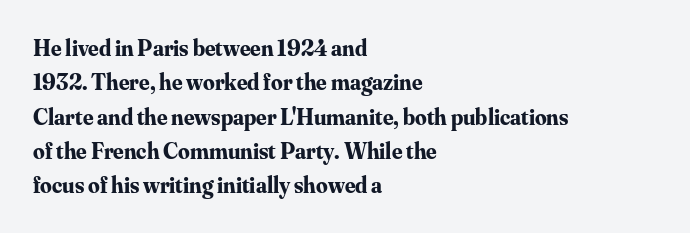
Q: Is the text bold? A: Yes.
Q: Is the text italic (slanted)? A: No, it is upright.
Q: Is the text underlined? A: No.
Q: How is the paragraph aligned? A: Left-aligned.
Q: Is the spacing between letters normal or unusually wide? A: Normal.
Q: Is the spacing between lines tight, normal or loose? A: Normal.
